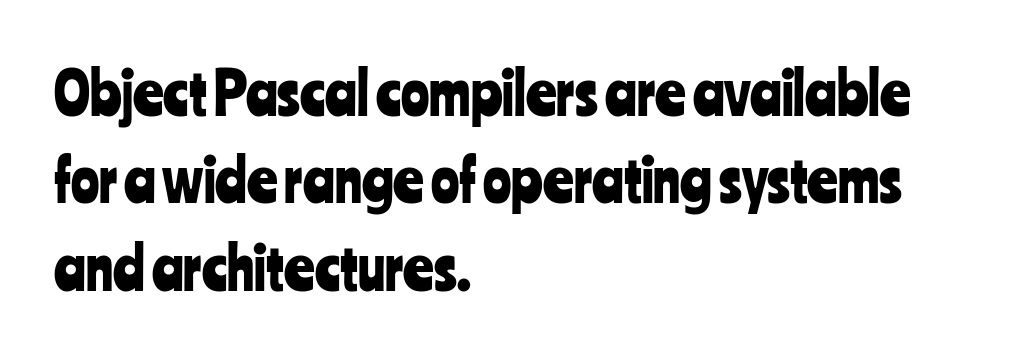
Q: Is the text italic (slanted)? A: No, it is upright.
Q: Is the typeface a serif or a sans-serif typeface? A: Sans-serif.
Q: Is the text underlined? A: No.
Q: How is the paragraph aligned? A: Left-aligned.
Q: Is the spacing between letters normal or unusually wide? A: Normal.
Q: Is the spacing between lines tight, normal or loose? A: Normal.
Q: Width (condensed, normal, or wide)? A: Condensed.
Q: Stroke contrast? A: Low.
Q: x-height? A: Medium.
Q: Monospaced? A: No.
